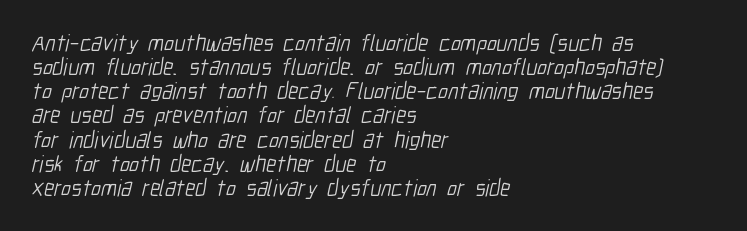
The image shows 23 px text type; set left-aligned, tight line spacing (1.05x), normal letter spacing, not underlined.
